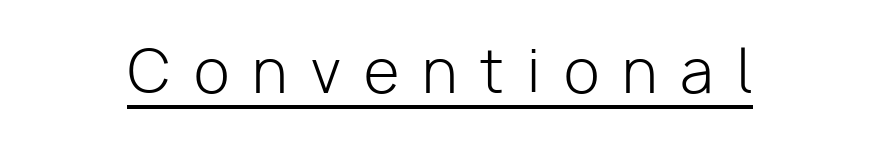
Q: Is the text bold? A: No.
Q: Is the text italic (slanted)? A: No, it is upright.
Q: Is the typeface a serif or a sans-serif typeface? A: Sans-serif.
Q: Is the text underlined? A: Yes.
Q: Is the spacing between letters normal or unusually wide? A: Unusually wide.
Q: Width (condensed, normal, or wide)? A: Normal.
Q: Stroke contrast? A: Low.
Q: x-height? A: Medium.
Q: Monospaced? A: No.
